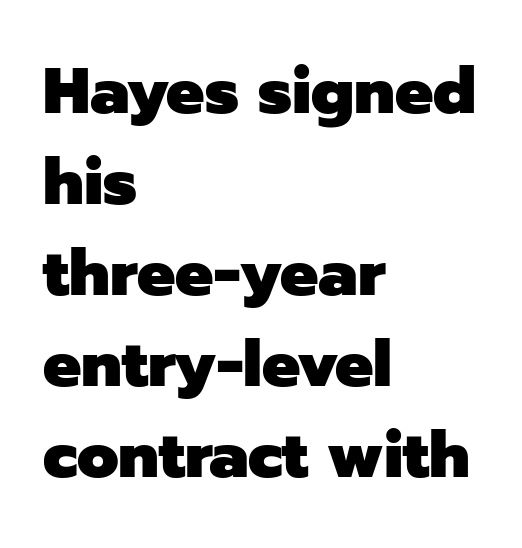
{"serif": "no", "italic": "no", "bold": "yes", "weight": "heavy", "width": "normal", "stroke_contrast": "low", "x_height": "medium", "monospaced": "no", "underline": "no", "align": "left", "line_spacing": "normal", "line_spacing_ratio": 1.42, "letter_spacing": "normal", "letter_spacing_em": 0.0, "glyph_px": 64}
